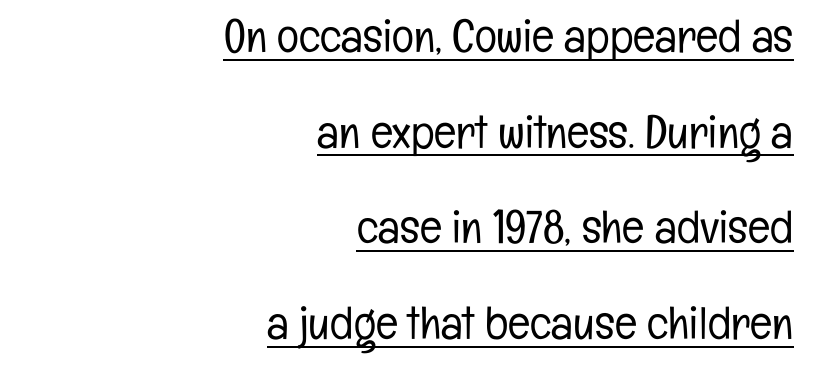
{"serif": "no", "italic": "no", "bold": "no", "weight": "light", "width": "condensed", "stroke_contrast": "low", "x_height": "medium", "monospaced": "no", "underline": "yes", "align": "right", "line_spacing": "loose", "line_spacing_ratio": 2.08, "letter_spacing": "normal", "letter_spacing_em": 0.0, "glyph_px": 46}
